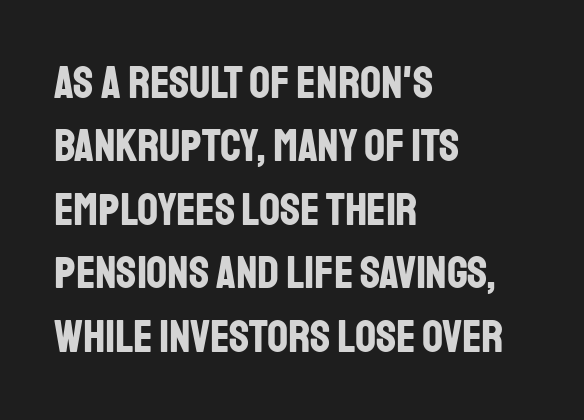
The image shows 46 px bold, condensed sans-serif type, upright; set left-aligned, normal line spacing (1.38x), normal letter spacing, not underlined; low stroke contrast and a large x-height.
